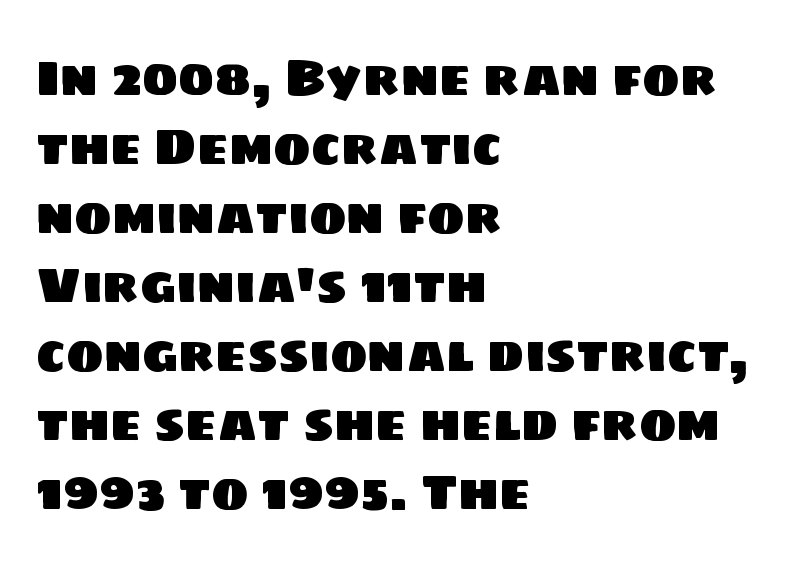
Q: Is the typeface a serif or a sans-serif typeface? A: Sans-serif.
Q: Is the text underlined? A: No.
Q: How is the paragraph aligned? A: Left-aligned.
Q: Is the spacing between letters normal or unusually wide? A: Normal.
Q: Is the spacing between lines tight, normal or loose? A: Normal.
Q: Width (condensed, normal, or wide)? A: Normal.
Q: Stroke contrast? A: Low.
Q: x-height? A: Large.
Q: Monospaced? A: No.
